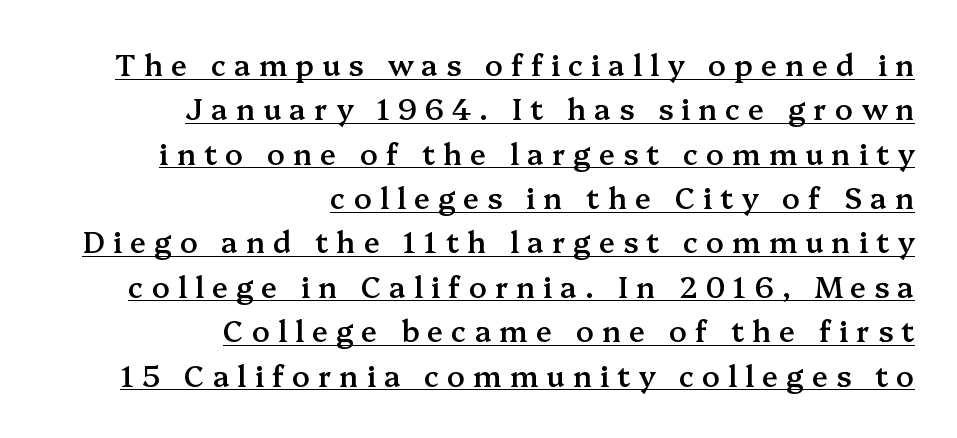
Q: Is the text bold? A: Semi-bold.
Q: Is the text italic (slanted)? A: No, it is upright.
Q: Is the typeface a serif or a sans-serif typeface? A: Serif.
Q: Is the text underlined? A: Yes.
Q: How is the paragraph aligned? A: Right-aligned.
Q: Is the spacing between letters normal or unusually wide? A: Unusually wide.
Q: Is the spacing between lines tight, normal or loose? A: Normal.
Q: Width (condensed, normal, or wide)? A: Normal.
Q: Stroke contrast? A: Medium.
Q: x-height? A: Medium.
Q: Monospaced? A: No.
